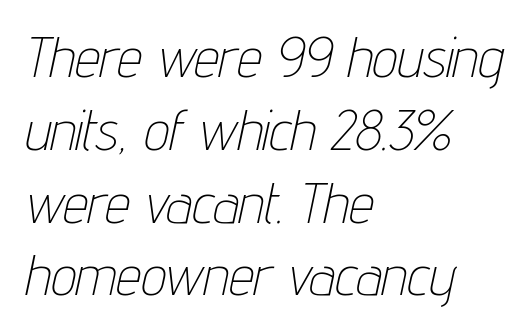
Q: Is the text bold? A: No.
Q: Is the text italic (slanted)? A: Yes, it leans right by about 12 degrees.
Q: Is the text underlined? A: No.
Q: How is the paragraph aligned? A: Left-aligned.
Q: Is the spacing between letters normal or unusually wide? A: Normal.
Q: Is the spacing between lines tight, normal or loose? A: Normal.
Q: Width (condensed, normal, or wide)? A: Condensed.
Q: Stroke contrast? A: Low.
Q: x-height? A: Medium.
Q: Monospaced? A: No.
